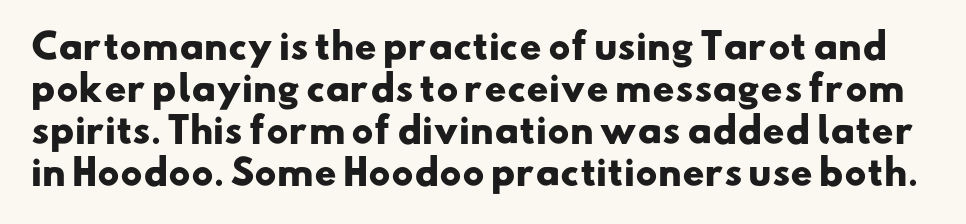
Q: Is the text bold? A: Yes.
Q: Is the typeface a serif or a sans-serif typeface? A: Sans-serif.
Q: Is the text underlined? A: No.
Q: Is the spacing between letters normal or unusually wide? A: Normal.
Q: Width (condensed, normal, or wide)? A: Wide.
Q: Stroke contrast? A: Low.
Q: x-height? A: Small.
Q: Monospaced? A: No.
